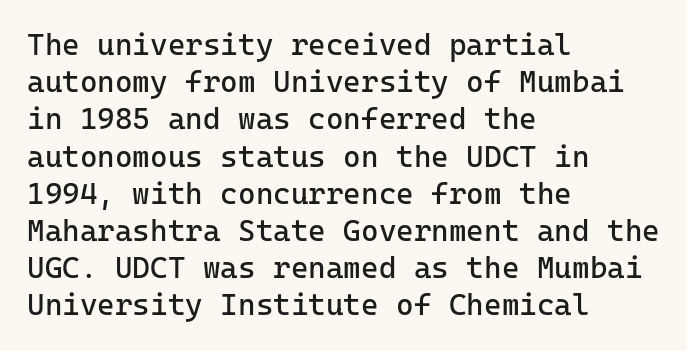
Q: Is the text bold? A: No.
Q: Is the text italic (slanted)? A: No, it is upright.
Q: Is the typeface a serif or a sans-serif typeface? A: Sans-serif.
Q: Is the text underlined? A: No.
Q: How is the paragraph aligned? A: Left-aligned.
Q: Is the spacing between letters normal or unusually wide? A: Normal.
Q: Width (condensed, normal, or wide)? A: Normal.
Q: Stroke contrast? A: Low.
Q: x-height? A: Medium.
